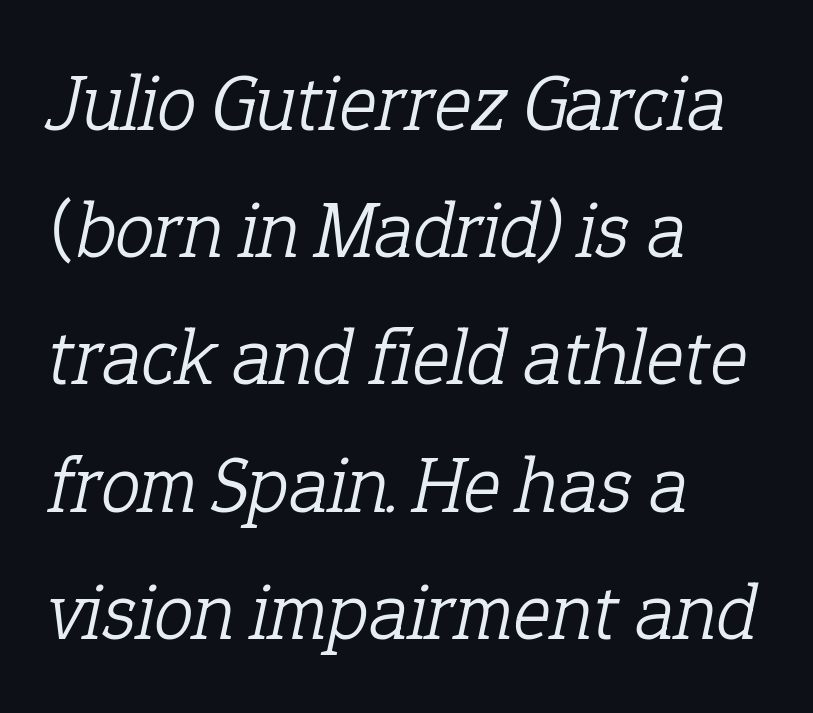
{"serif": "yes", "italic": "yes", "lean": "right", "slant_degrees": 12, "bold": "no", "weight": "light", "width": "normal", "stroke_contrast": "low", "x_height": "medium", "monospaced": "no", "underline": "no", "align": "left", "line_spacing": "normal", "line_spacing_ratio": 1.59, "letter_spacing": "normal", "letter_spacing_em": 0.0, "glyph_px": 80}
